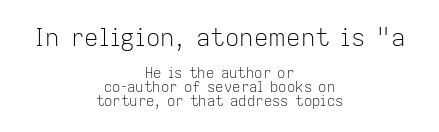
Q: Is the text bold? A: No.
Q: Is the text italic (slanted)? A: No, it is upright.
Q: Is the text underlined? A: No.
Q: How is the paragraph aligned? A: Centered.
Q: Is the spacing between letters normal or unusually wide? A: Normal.
Q: Is the spacing between lines tight, normal or loose? A: Tight.
Q: Which block of text is set in a larger size, the first (top) or the second (bottom)? A: The first (top) one.
